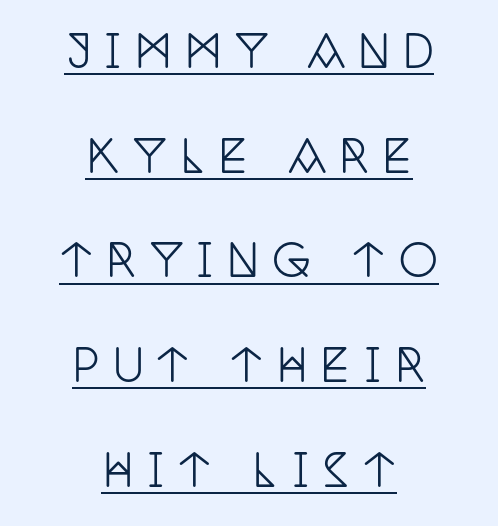
The image shows 44 px condensed serif type, upright; set centered, loose line spacing (2.38x), unusually wide letter spacing (+0.3 em), underlined; low stroke contrast and a large x-height.
